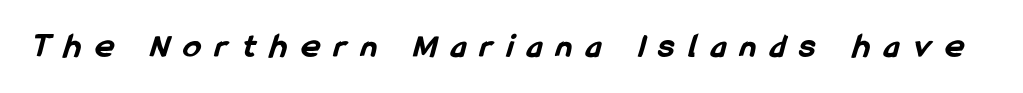
The letters advance in unequal steps, a hallmark of proportional type. In terms of letterspacing, this is a distinctly airy, spread setting. Underlining? Definitely not there. Stroke thickness is high; the sample reads as a true bold. Classification — sans serif.
